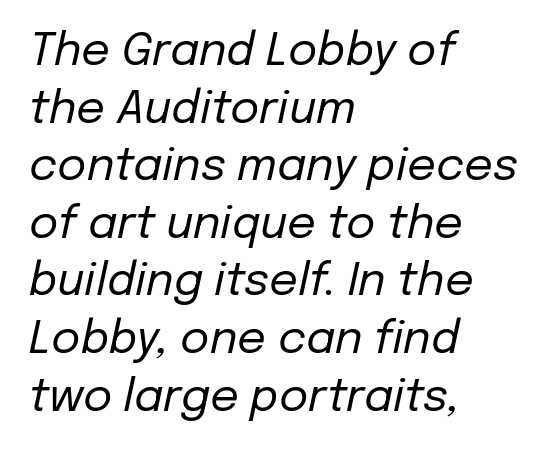
Q: Is the text bold? A: No.
Q: Is the text italic (slanted)? A: Yes, it leans right by about 12 degrees.
Q: Is the text underlined? A: No.
Q: How is the paragraph aligned? A: Left-aligned.
Q: Is the spacing between letters normal or unusually wide? A: Normal.
Q: Is the spacing between lines tight, normal or loose? A: Normal.
Q: Width (condensed, normal, or wide)? A: Normal.
Q: Stroke contrast? A: Low.
Q: x-height? A: Medium.
Q: Monospaced? A: No.
